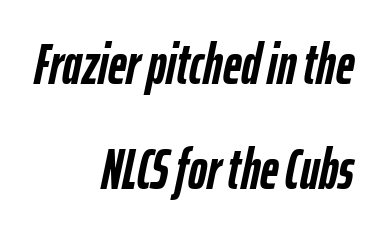
The image shows 57 px semibold, condensed type, italic (leaning right); set right-aligned, line spacing 1.85x, normal letter spacing, not underlined; low stroke contrast and a medium x-height.
